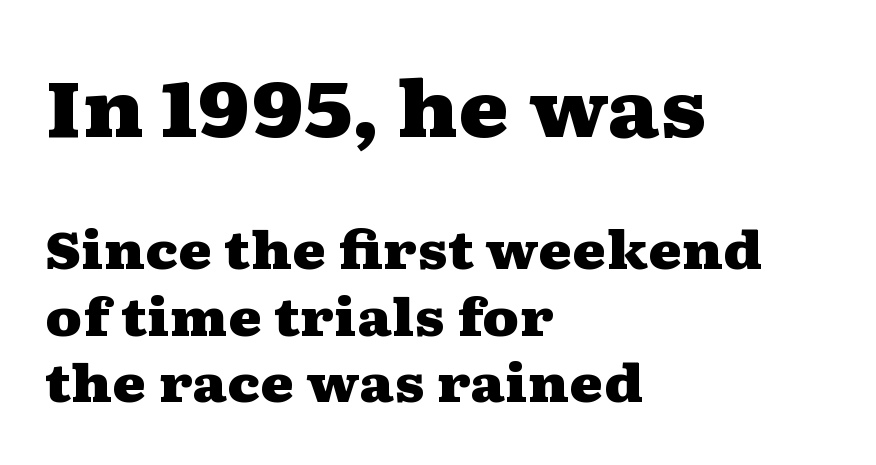
Q: Is the text bold? A: Yes.
Q: Is the text italic (slanted)? A: No, it is upright.
Q: Is the typeface a serif or a sans-serif typeface? A: Serif.
Q: Is the text underlined? A: No.
Q: How is the paragraph aligned? A: Left-aligned.
Q: Is the spacing between letters normal or unusually wide? A: Normal.
Q: Is the spacing between lines tight, normal or loose? A: Normal.
Q: Which block of text is set in a larger size, the first (top) or the second (bottom)? A: The first (top) one.
Q: Width (condensed, normal, or wide)? A: Wide.
Q: Stroke contrast? A: Medium.
Q: x-height? A: Medium.
Q: Monospaced? A: No.
